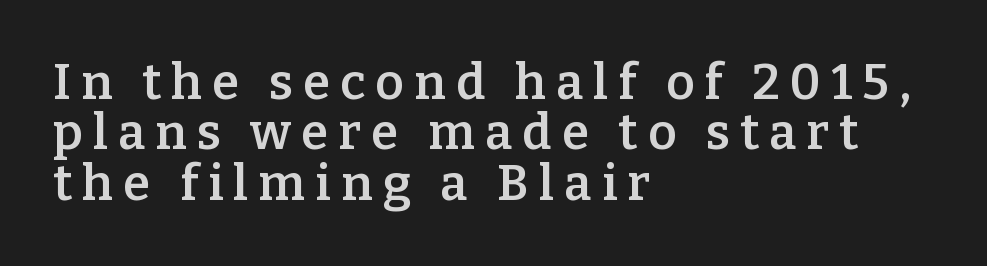
The image shows 49 px semibold serif type, upright; set left-aligned, tight line spacing (1.03x), unusually wide letter spacing (+0.21 em), not underlined; low stroke contrast and a medium x-height.
